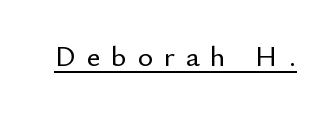
The image shows 29 px sans-serif type, upright; set unusually wide letter spacing (+0.38 em), underlined; low stroke contrast and a small x-height.
